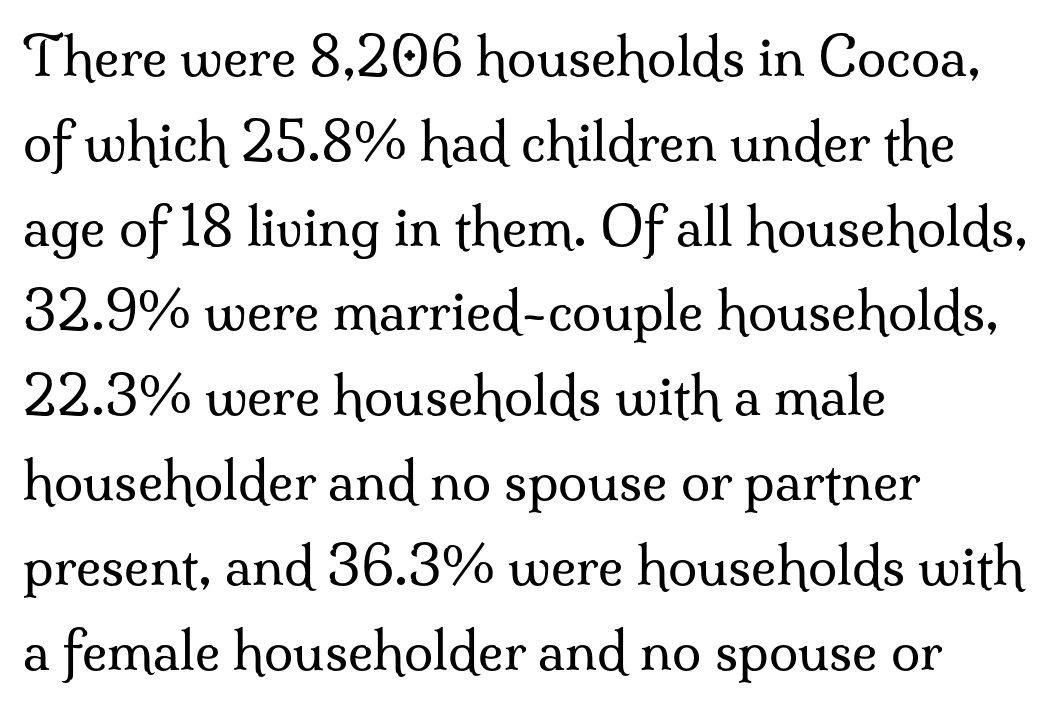
Q: Is the text bold? A: No.
Q: Is the text italic (slanted)? A: No, it is upright.
Q: Is the typeface a serif or a sans-serif typeface? A: Serif.
Q: Is the text underlined? A: No.
Q: How is the paragraph aligned? A: Left-aligned.
Q: Is the spacing between letters normal or unusually wide? A: Normal.
Q: Is the spacing between lines tight, normal or loose? A: Normal.
Q: Width (condensed, normal, or wide)? A: Normal.
Q: Stroke contrast? A: Medium.
Q: x-height? A: Small.
Q: Monospaced? A: No.
